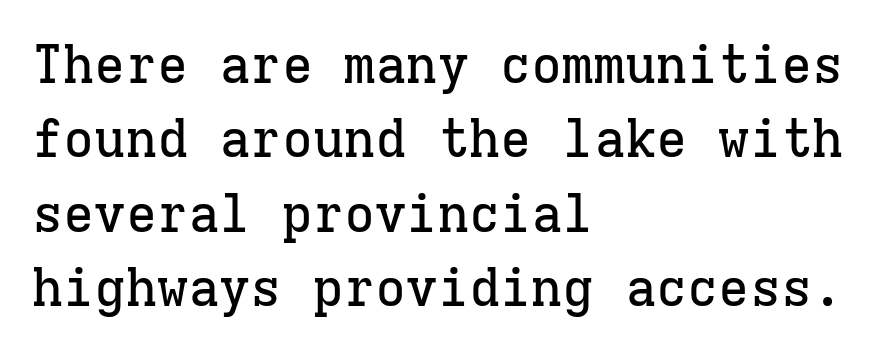
The image shows 52 px serif type, upright, monospaced; set left-aligned, normal line spacing (1.43x), normal letter spacing, not underlined; low stroke contrast and a medium x-height.
